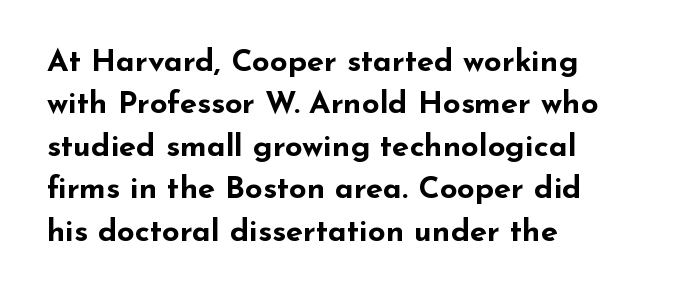
Q: Is the text bold? A: Yes.
Q: Is the text italic (slanted)? A: No, it is upright.
Q: Is the typeface a serif or a sans-serif typeface? A: Sans-serif.
Q: Is the text underlined? A: No.
Q: How is the paragraph aligned? A: Left-aligned.
Q: Is the spacing between letters normal or unusually wide? A: Normal.
Q: Is the spacing between lines tight, normal or loose? A: Normal.
Q: Width (condensed, normal, or wide)? A: Wide.
Q: Stroke contrast? A: Low.
Q: x-height? A: Small.
Q: Monospaced? A: No.
